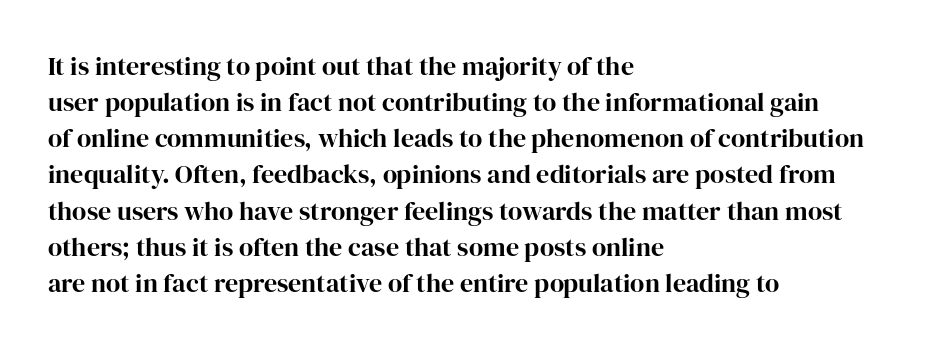
Clear beneath every line of the passage. The typography opts for an upright posture over an oblique one. Evenly set lines give the paragraph a standard silhouette. Standard letterfit; no display-style spreading of the glyphs. The compositor pushed each line to the left boundary.
